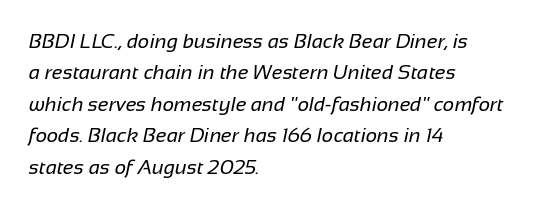
The image shows 20 px text type; set left-aligned, normal line spacing (1.57x), normal letter spacing, not underlined.
